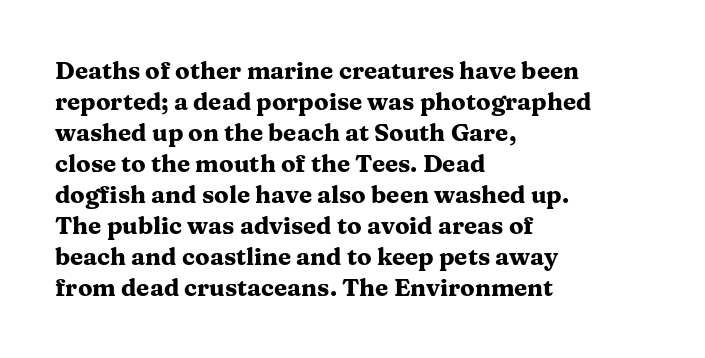
If you measured baseline to baseline, you'd find a middling distance. The specimen reads as upright at a glance. Glyph-to-glyph distance matches everyday printed text. Heavy, bold letterforms. Each row of text sits above clean, open space.
